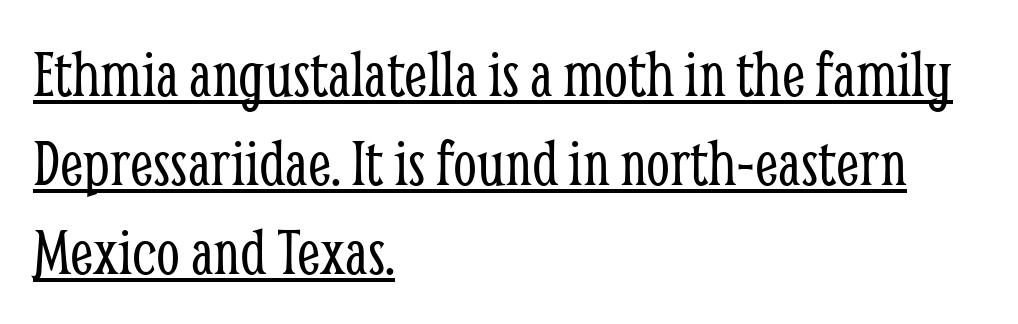
{"serif": "yes", "italic": "no", "bold": "no", "weight": "light", "width": "condensed", "stroke_contrast": "low", "x_height": "medium", "monospaced": "no", "underline": "yes", "align": "left", "line_spacing": "normal", "line_spacing_ratio": 1.31, "letter_spacing": "normal", "letter_spacing_em": 0.0, "glyph_px": 68}
